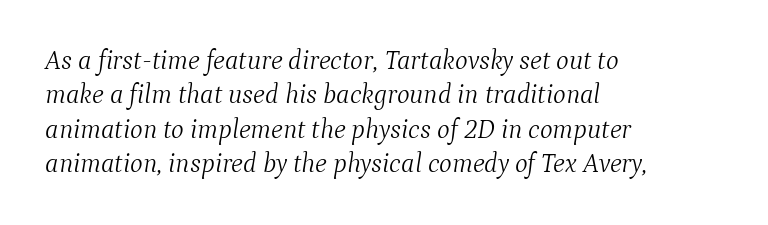
{"italic": "yes", "lean": "right", "slant_degrees": 9, "bold": "no", "underline": "no", "align": "left", "line_spacing": "normal", "line_spacing_ratio": 1.27, "letter_spacing": "normal", "letter_spacing_em": 0.0, "glyph_px": 27}
